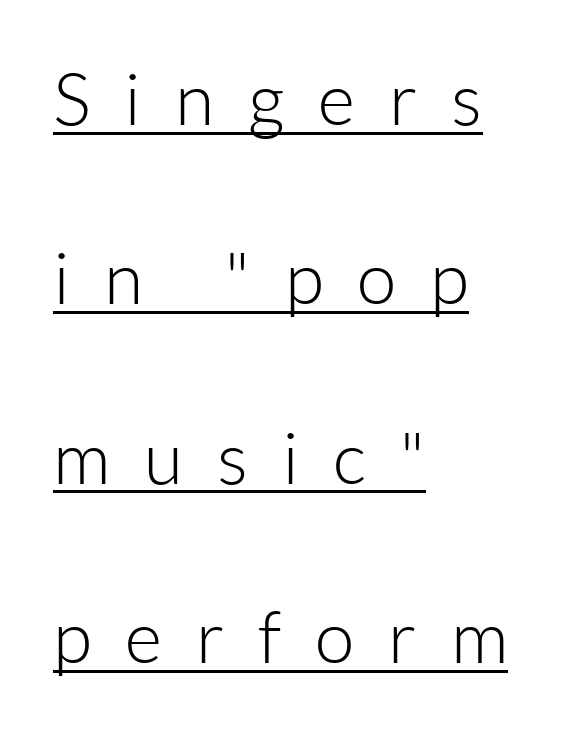
Q: Is the text bold? A: No.
Q: Is the text italic (slanted)? A: No, it is upright.
Q: Is the typeface a serif or a sans-serif typeface? A: Sans-serif.
Q: Is the text underlined? A: Yes.
Q: How is the paragraph aligned? A: Left-aligned.
Q: Is the spacing between letters normal or unusually wide? A: Unusually wide.
Q: Is the spacing between lines tight, normal or loose? A: Loose.
Q: Width (condensed, normal, or wide)? A: Normal.
Q: Stroke contrast? A: Low.
Q: x-height? A: Medium.
Q: Monospaced? A: No.
